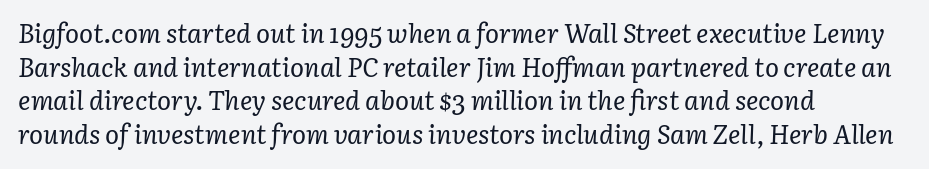
{"italic": "yes", "lean": "right", "slant_degrees": 3, "bold": "no", "underline": "no", "align": "left", "line_spacing": "normal", "line_spacing_ratio": 1.29, "letter_spacing": "normal", "letter_spacing_em": 0.0, "glyph_px": 26}
